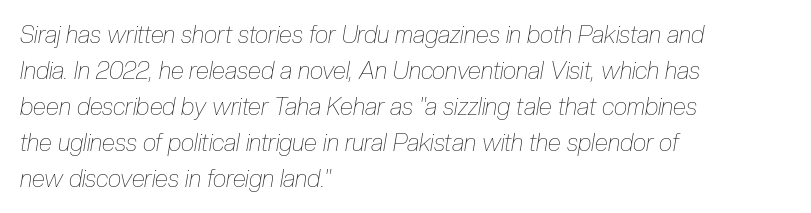
This sample uses plain, unmodified letter spacing. The text carries the slant typical of an italic or oblique font. Caption: face not bold, strokes unweighted. Descenders hang freely into open space. The passage is arranged the way most books set body copy — flush left. If you measured baseline to baseline, you'd find a middling distance.
